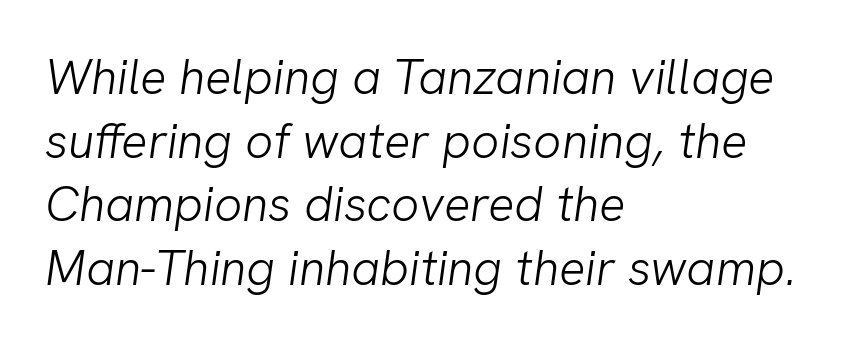
Clear beneath every line of the passage. Stem width sits at or under what a default text font uses. Visually the block forms a straight wall on the left and a jagged coastline on the right. Evenly set lines give the paragraph a standard silhouette.
